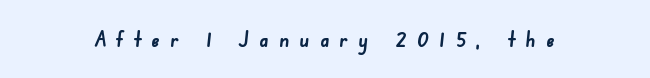
{"bold": "yes", "underline": "no", "letter_spacing": "wide", "letter_spacing_em": 0.5, "glyph_px": 21}
